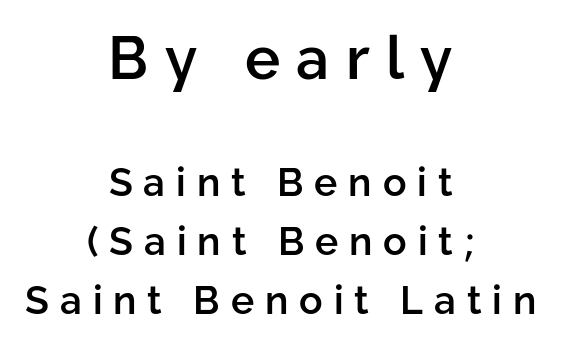
Q: Is the text bold? A: Semi-bold.
Q: Is the text italic (slanted)? A: No, it is upright.
Q: Is the typeface a serif or a sans-serif typeface? A: Sans-serif.
Q: Is the text underlined? A: No.
Q: How is the paragraph aligned? A: Centered.
Q: Is the spacing between letters normal or unusually wide? A: Unusually wide.
Q: Is the spacing between lines tight, normal or loose? A: Normal.
Q: Which block of text is set in a larger size, the first (top) or the second (bottom)? A: The first (top) one.
Q: Width (condensed, normal, or wide)? A: Normal.
Q: Stroke contrast? A: Low.
Q: x-height? A: Medium.
Q: Monospaced? A: No.
